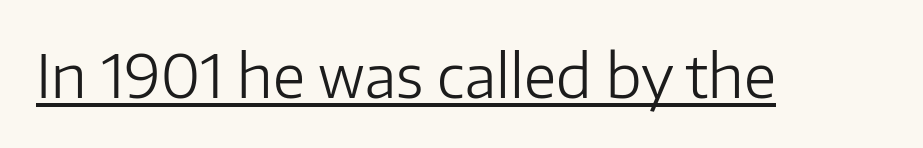
The image shows 60 px light sans-serif type, upright; set normal letter spacing, underlined; low stroke contrast and a medium x-height.
